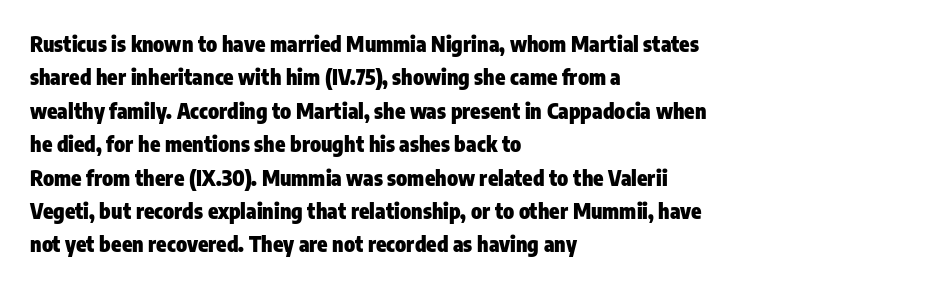
{"italic": "no", "bold": "yes", "underline": "no", "align": "left", "line_spacing": "normal", "line_spacing_ratio": 1.59, "letter_spacing": "normal", "letter_spacing_em": 0.0, "glyph_px": 21}
